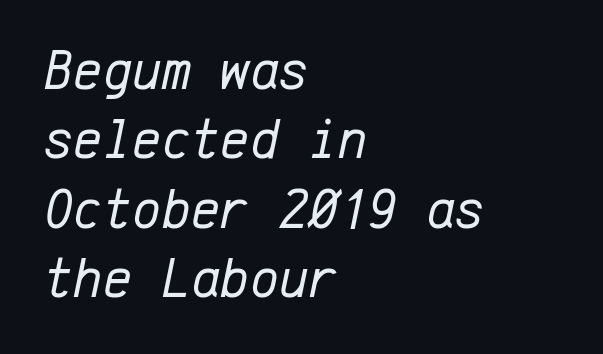
{"italic": "yes", "lean": "right", "slant_degrees": 12, "bold": "no", "weight": "regular", "width": "normal", "stroke_contrast": "low", "x_height": "medium", "monospaced": "yes", "underline": "no", "align": "left", "line_spacing_ratio": 1.24, "letter_spacing": "normal", "letter_spacing_em": 0.0, "glyph_px": 56}
